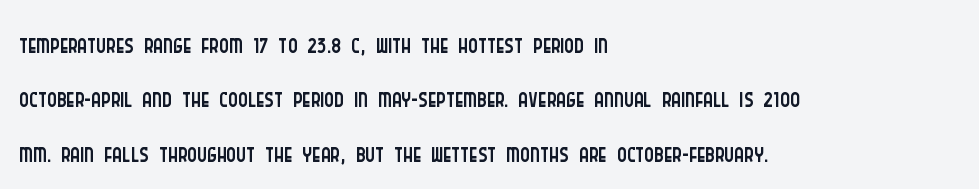
The image shows 37 px light, condensed sans-serif type, upright; set left-aligned, normal line spacing (1.47x), normal letter spacing, not underlined; low stroke contrast and a large x-height.
